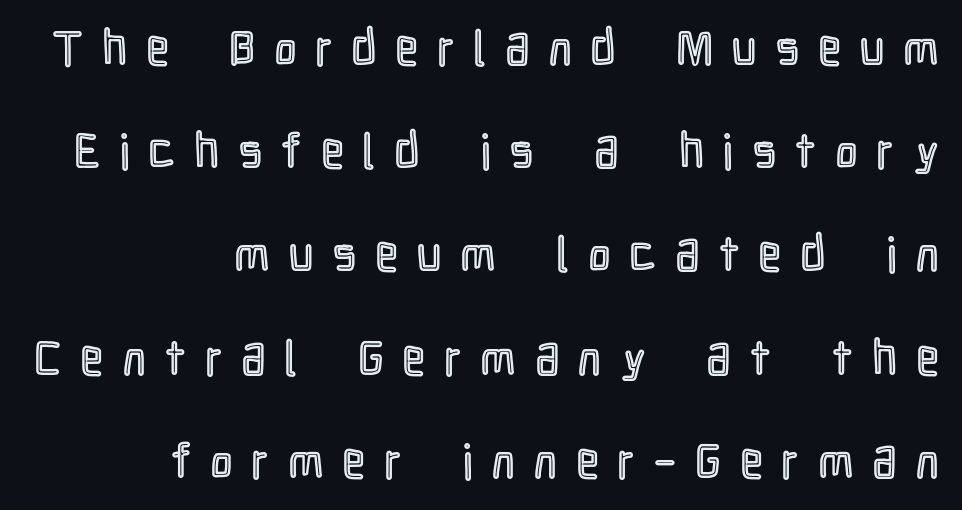
Compared with a flush-left layout, this one pins lines to the opposite, right side. The passage shown stacks its lines with a broad gap. Spacing verdict: proportional, widths tailored to each character. A clean baseline with only descenders dipping below it.
